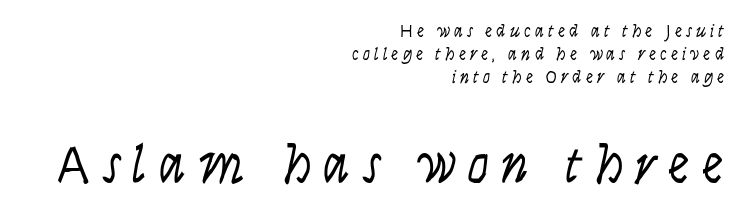
Stroke thickness stays within the range of a standard reading face or lighter. The baseline area is clear. Someone cranked the tracking dial way up on this one. Reading top to bottom, the characters get bigger at the block break.
